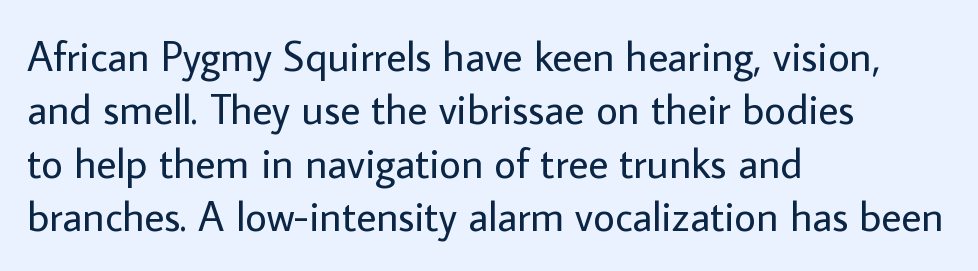
Varying glyph widths throughout — classic text-font behaviour. Bare-footed words on every line. One glance says typical: line gaps are just what's usual. Stems and bowls with no extra thickness — not bold. Reading down the block, your eye returns to a fixed left position each line. The passage shown has conventional tracking throughout.
